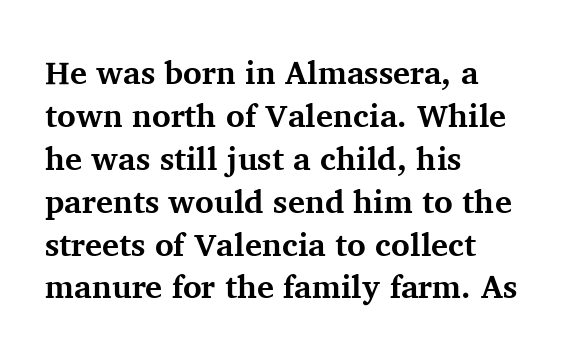
Q: Is the text bold? A: Yes.
Q: Is the text italic (slanted)? A: No, it is upright.
Q: Is the typeface a serif or a sans-serif typeface? A: Serif.
Q: Is the text underlined? A: No.
Q: How is the paragraph aligned? A: Left-aligned.
Q: Is the spacing between letters normal or unusually wide? A: Normal.
Q: Is the spacing between lines tight, normal or loose? A: Normal.
Q: Width (condensed, normal, or wide)? A: Normal.
Q: Stroke contrast? A: Medium.
Q: x-height? A: Medium.
Q: Monospaced? A: No.
